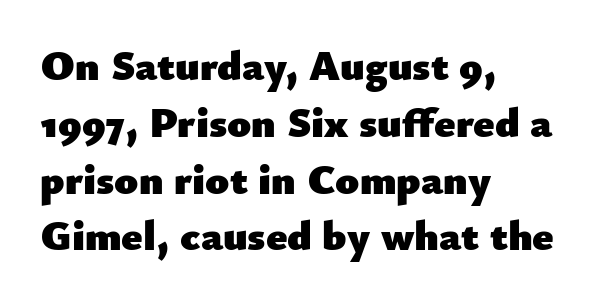
{"serif": "no", "italic": "no", "bold": "yes", "weight": "heavy", "width": "normal", "stroke_contrast": "low", "x_height": "small", "monospaced": "no", "underline": "no", "align": "left", "line_spacing": "normal", "line_spacing_ratio": 1.32, "letter_spacing": "normal", "letter_spacing_em": 0.0, "glyph_px": 43}
